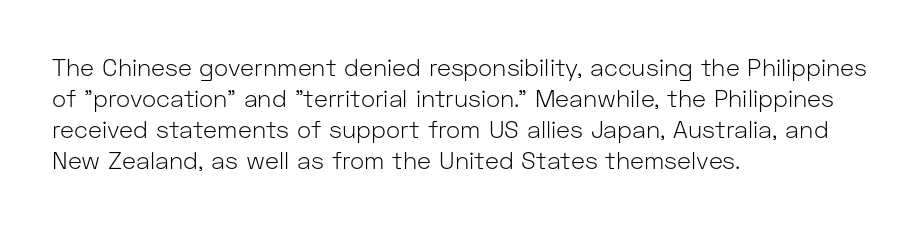
{"italic": "no", "bold": "no", "underline": "no", "align": "left", "line_spacing": "normal", "line_spacing_ratio": 1.29, "letter_spacing": "normal", "letter_spacing_em": 0.0, "glyph_px": 24}
